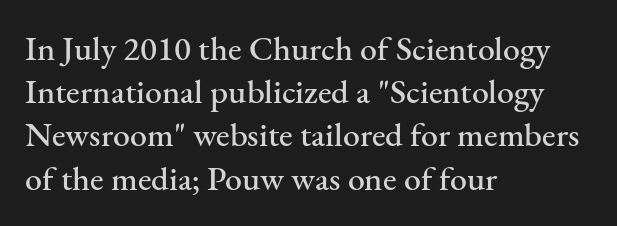
Baseline-to-baseline distance is the conventional proportion of letter height. If you drew a ruler down the left edge, every line would touch it. Spacing verdict: proportional, widths tailored to each character. Has an underline been added? It has not. The passage shown is typeset with a serif family. Spacing between characters is what you'd get straight out of the box.
